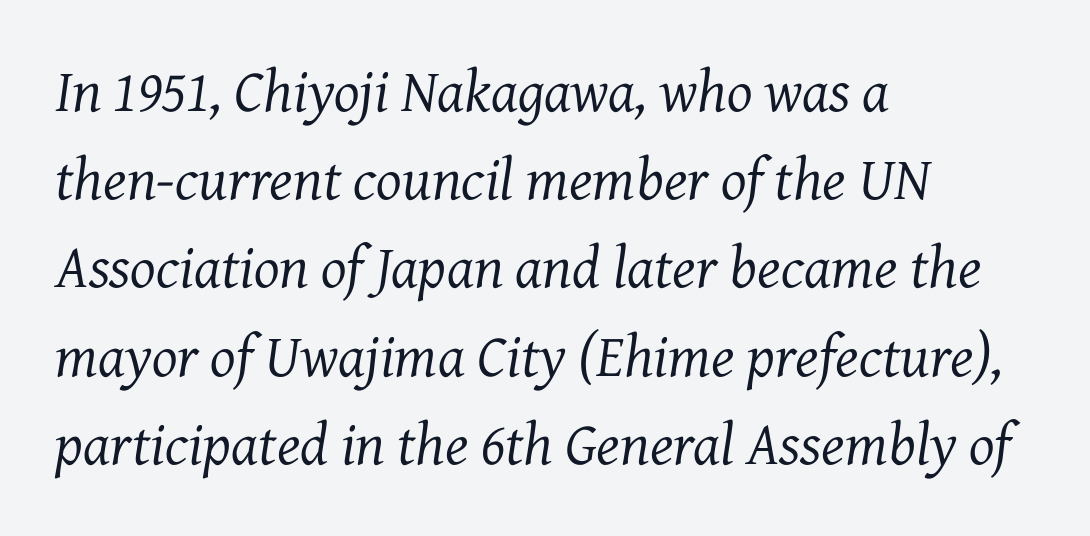
The image shows 60 px regular-weight serif type, italic (leaning right); set left-aligned, normal line spacing (1.47x), normal letter spacing, not underlined; medium stroke contrast and a medium x-height.
